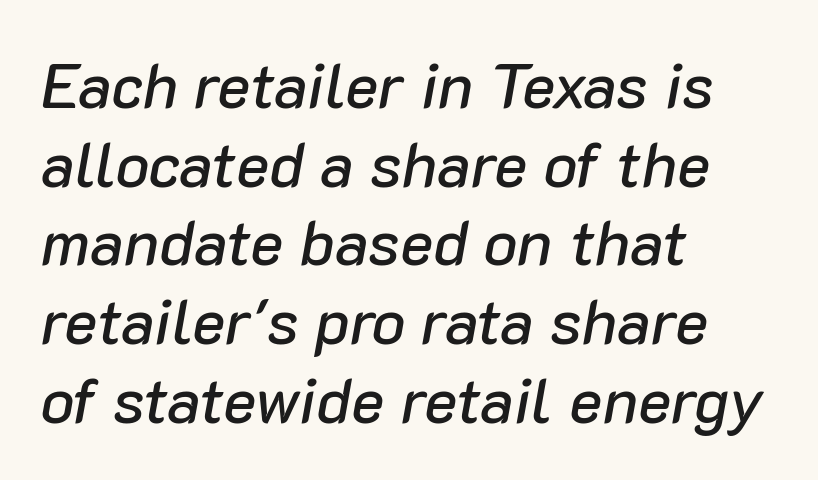
Q: Is the text italic (slanted)? A: Yes, it leans right by about 10 degrees.
Q: Is the text underlined? A: No.
Q: How is the paragraph aligned? A: Left-aligned.
Q: Is the spacing between letters normal or unusually wide? A: Normal.
Q: Is the spacing between lines tight, normal or loose? A: Normal.
Q: Width (condensed, normal, or wide)? A: Normal.
Q: Stroke contrast? A: Low.
Q: x-height? A: Medium.
Q: Monospaced? A: No.
